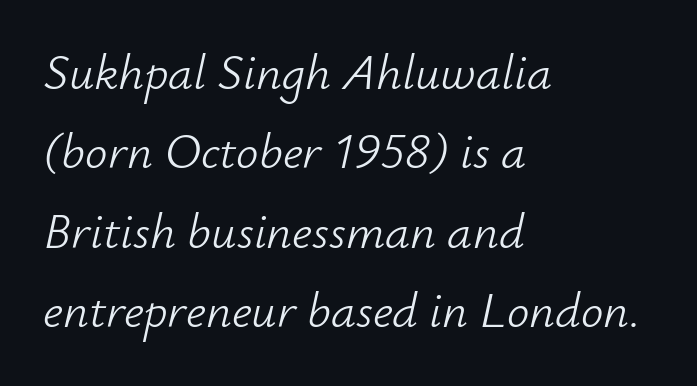
{"italic": "yes", "lean": "right", "slant_degrees": 12, "bold": "no", "weight": "light", "width": "normal", "stroke_contrast": "low", "x_height": "small", "monospaced": "no", "underline": "no", "align": "left", "line_spacing": "normal", "line_spacing_ratio": 1.59, "letter_spacing": "normal", "letter_spacing_em": 0.0, "glyph_px": 50}
